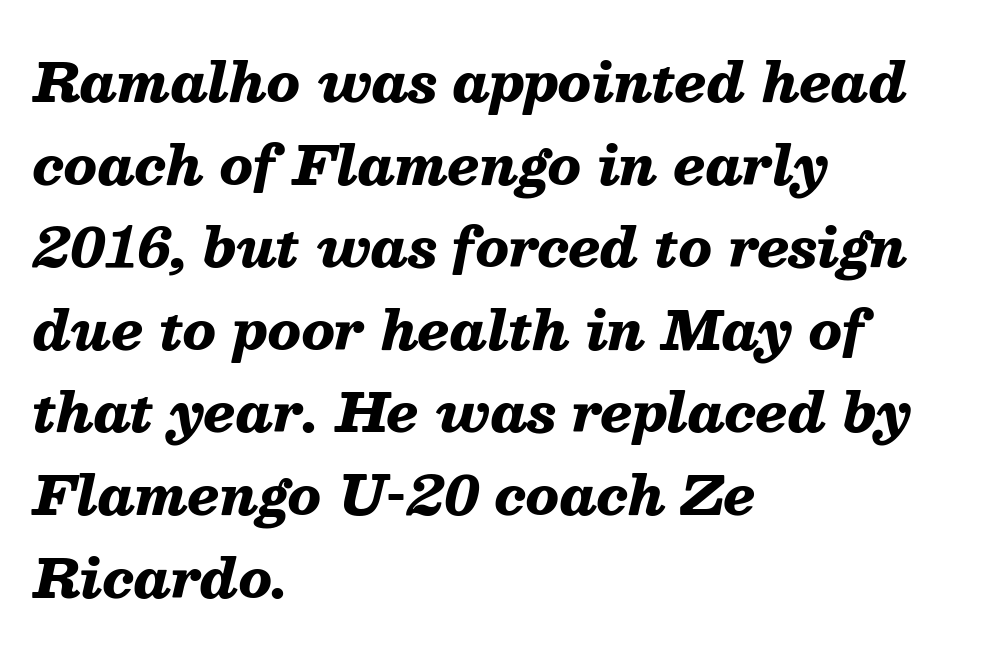
The image shows 54 px heavy type, italic (leaning right); set left-aligned, normal line spacing (1.53x), normal letter spacing, not underlined; medium stroke contrast and a medium x-height.
